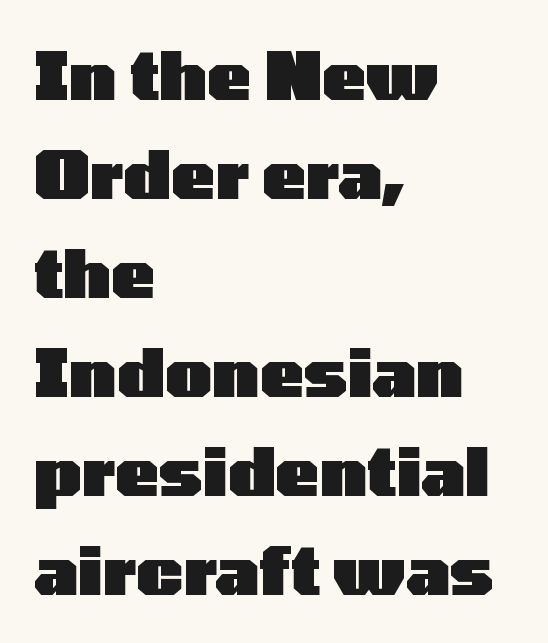
Q: Is the text bold? A: Yes.
Q: Is the text italic (slanted)? A: No, it is upright.
Q: Is the typeface a serif or a sans-serif typeface? A: Sans-serif.
Q: Is the text underlined? A: No.
Q: How is the paragraph aligned? A: Left-aligned.
Q: Is the spacing between letters normal or unusually wide? A: Normal.
Q: Is the spacing between lines tight, normal or loose? A: Normal.
Q: Width (condensed, normal, or wide)? A: Wide.
Q: Stroke contrast? A: Low.
Q: x-height? A: Medium.
Q: Monospaced? A: No.
